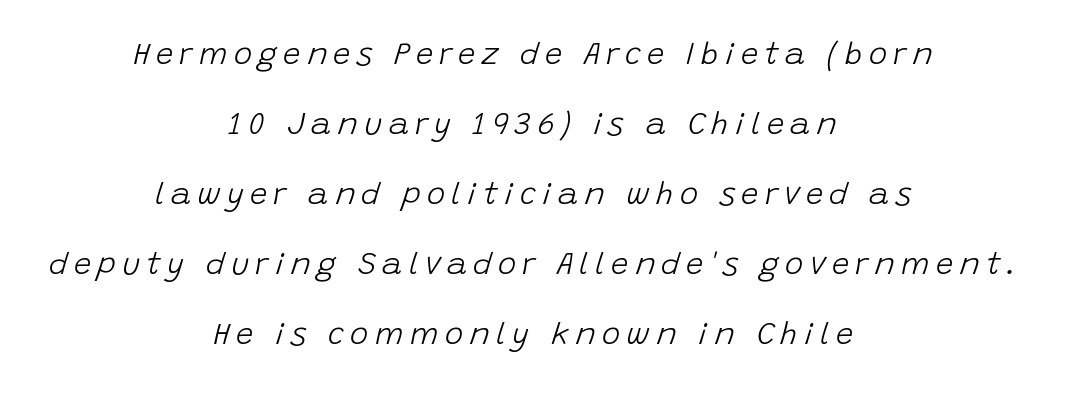
Q: Is the text bold? A: No.
Q: Is the text italic (slanted)? A: Yes, it leans right by about 15 degrees.
Q: Is the text underlined? A: No.
Q: How is the paragraph aligned? A: Centered.
Q: Is the spacing between letters normal or unusually wide? A: Unusually wide.
Q: Is the spacing between lines tight, normal or loose? A: Loose.
Q: Width (condensed, normal, or wide)? A: Normal.
Q: Stroke contrast? A: Low.
Q: x-height? A: Large.
Q: Monospaced? A: No.
